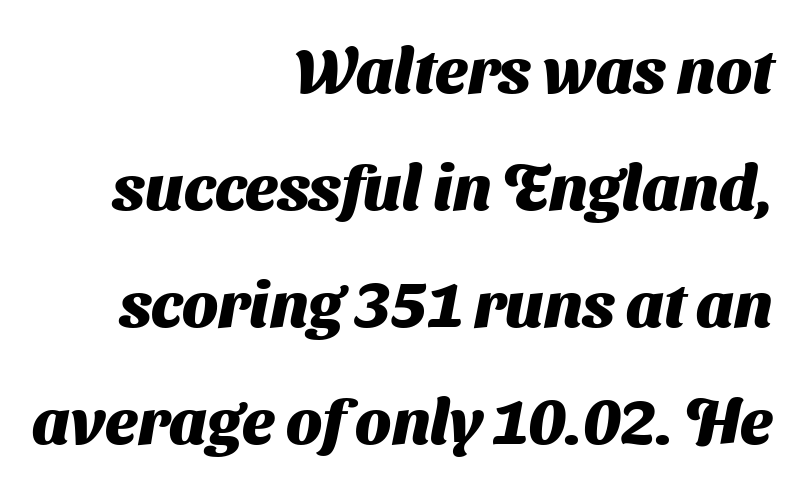
{"serif": "no", "bold": "yes", "weight": "heavy", "width": "normal", "stroke_contrast": "medium", "x_height": "medium", "monospaced": "no", "underline": "no", "align": "right", "line_spacing_ratio": 1.83, "letter_spacing": "normal", "letter_spacing_em": 0.0, "glyph_px": 64}
